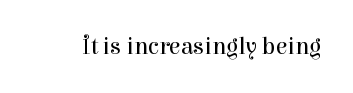
Q: Is the text bold? A: No.
Q: Is the text italic (slanted)? A: No, it is upright.
Q: Is the text underlined? A: No.
Q: Is the spacing between letters normal or unusually wide? A: Normal.
